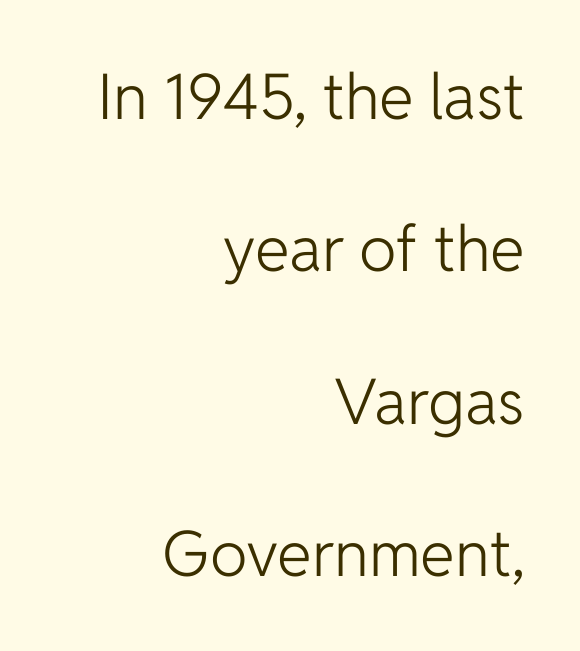
Notice how the passage keeps a crisp vertical edge on the right only. The font is comparable to plain body text, perhaps lighter. Glance below the letters and you will spot only blank space. Note the varied advance widths — an 'i' is clearly narrower than an 'm'. This is sans-serif lettering, the kind often seen on screens and signage. The rendering keeps characters at their native spacing.
